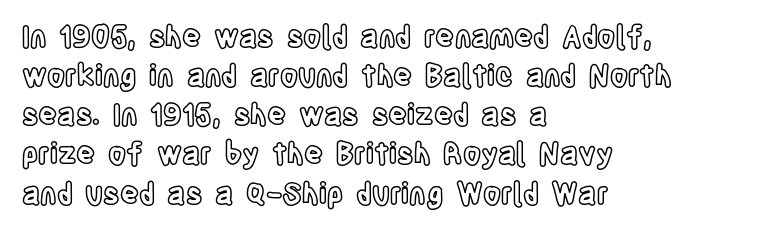
The image shows 29 px condensed type, upright; set left-aligned, normal line spacing (1.35x), normal letter spacing, not underlined; a large x-height.
